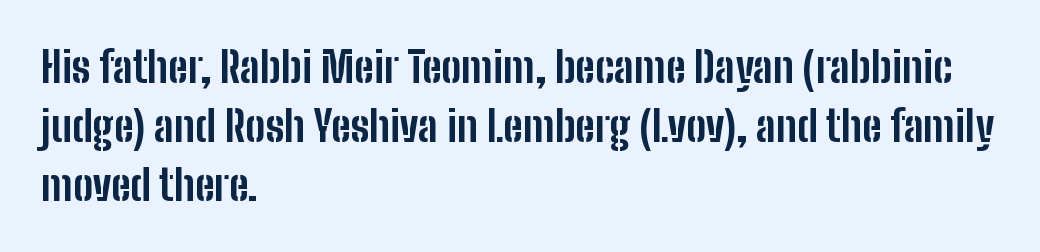
The image shows 42 px bold, condensed sans-serif type, upright; set left-aligned, normal line spacing (1.41x), normal letter spacing, not underlined; low stroke contrast and a medium x-height.
